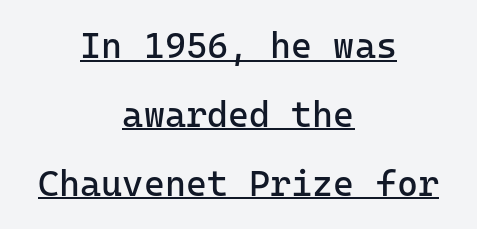
Weight: in the light-to-regular range. Each line is balanced around a shared central axis. The passage shown has conventional tracking throughout. What kind of face is this? One without serifs — a sans. Honestly, the rows look like they've been pulled way apart.
